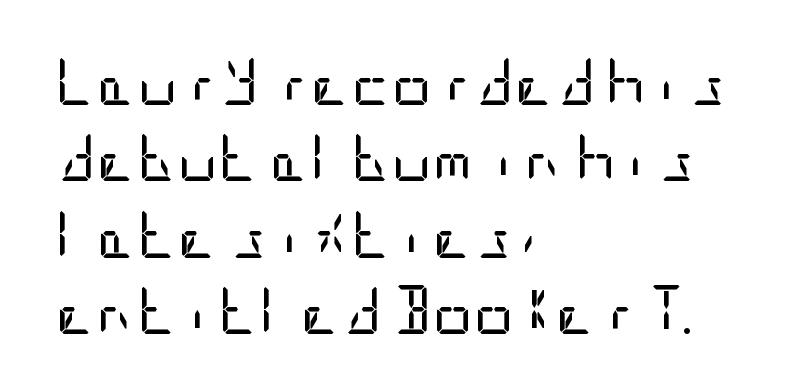
A light-to-regular cut is what we see here. The characters display no serif detailing; their extremities are plain. In terms of letterspacing, this is plain default setting. What's the leading like? Ordinary, nothing unusual. Quick note: not italic, upright. Beneath every word, the page is bare.
